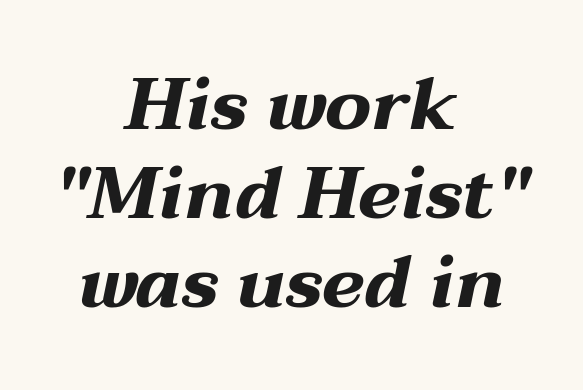
The image shows 73 px bold, wide type, italic (leaning right); set centered, line spacing 1.22x, normal letter spacing, not underlined; medium stroke contrast and a medium x-height.
